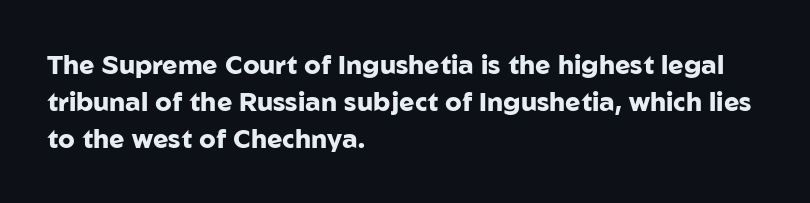
Notice how descenders clear the ascenders below comfortably — that's standard leading. Compared with an ordinary text face, these strokes are far heavier — a full bold. Compared with typical body copy, the letter spacing here is the same. Italic: no, the glyphs are upright roman. The rag falls on the right side of this text block. Descenders hang freely into open space.
